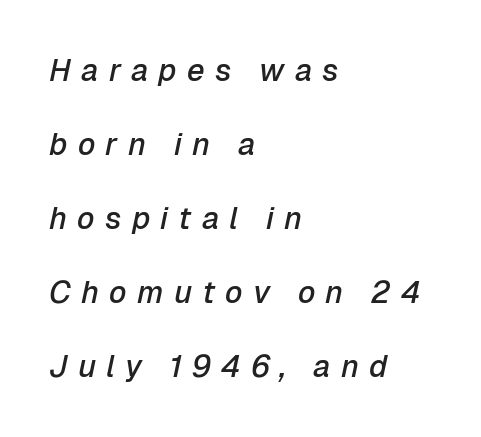
The image shows 31 px semibold type, italic (leaning right); set left-aligned, loose line spacing (2.39x), unusually wide letter spacing (+0.33 em), not underlined; low stroke contrast and a medium x-height.
